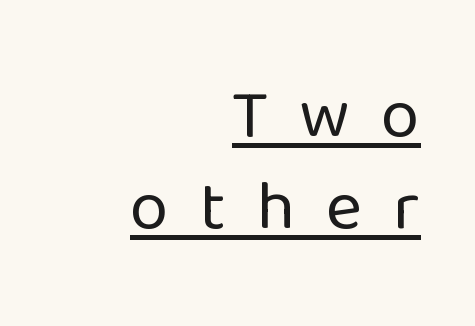
{"serif": "no", "italic": "no", "bold": "no", "weight": "regular", "width": "normal", "stroke_contrast": "low", "x_height": "medium", "monospaced": "no", "underline": "yes", "align": "right", "line_spacing": "normal", "line_spacing_ratio": 1.31, "letter_spacing": "wide", "letter_spacing_em": 0.44, "glyph_px": 70}
